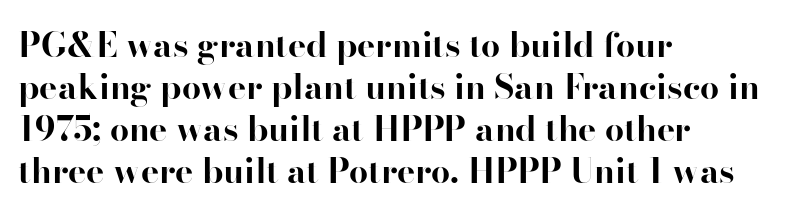
The image shows 34 px bold serif type, upright; set left-aligned, line spacing 1.24x, normal letter spacing, not underlined; high stroke contrast and a small x-height.
